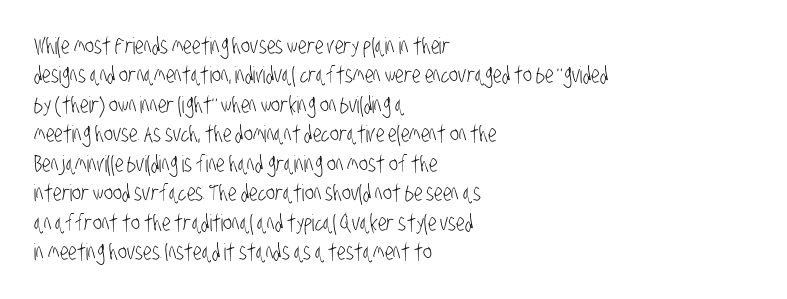
Q: Is the text bold? A: No.
Q: Is the text underlined? A: No.
Q: How is the paragraph aligned? A: Left-aligned.
Q: Is the spacing between letters normal or unusually wide? A: Normal.
Q: Is the spacing between lines tight, normal or loose? A: Normal.
